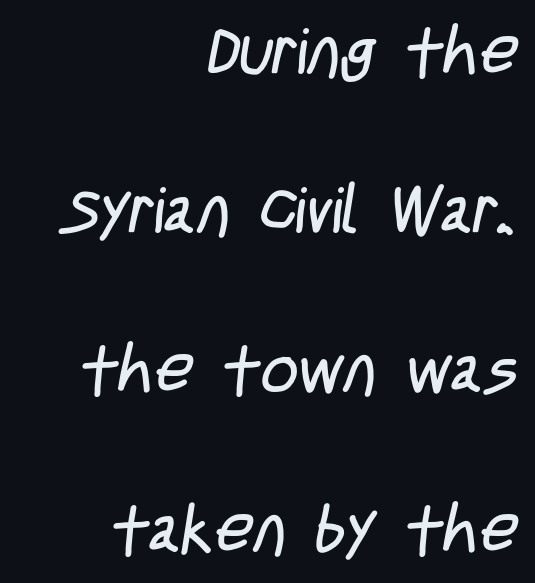
Q: Is the text bold? A: No.
Q: Is the typeface a serif or a sans-serif typeface? A: Sans-serif.
Q: Is the text underlined? A: No.
Q: How is the paragraph aligned? A: Right-aligned.
Q: Is the spacing between letters normal or unusually wide? A: Normal.
Q: Is the spacing between lines tight, normal or loose? A: Loose.
Q: Width (condensed, normal, or wide)? A: Condensed.
Q: Stroke contrast? A: Low.
Q: x-height? A: Large.
Q: Monospaced? A: No.
